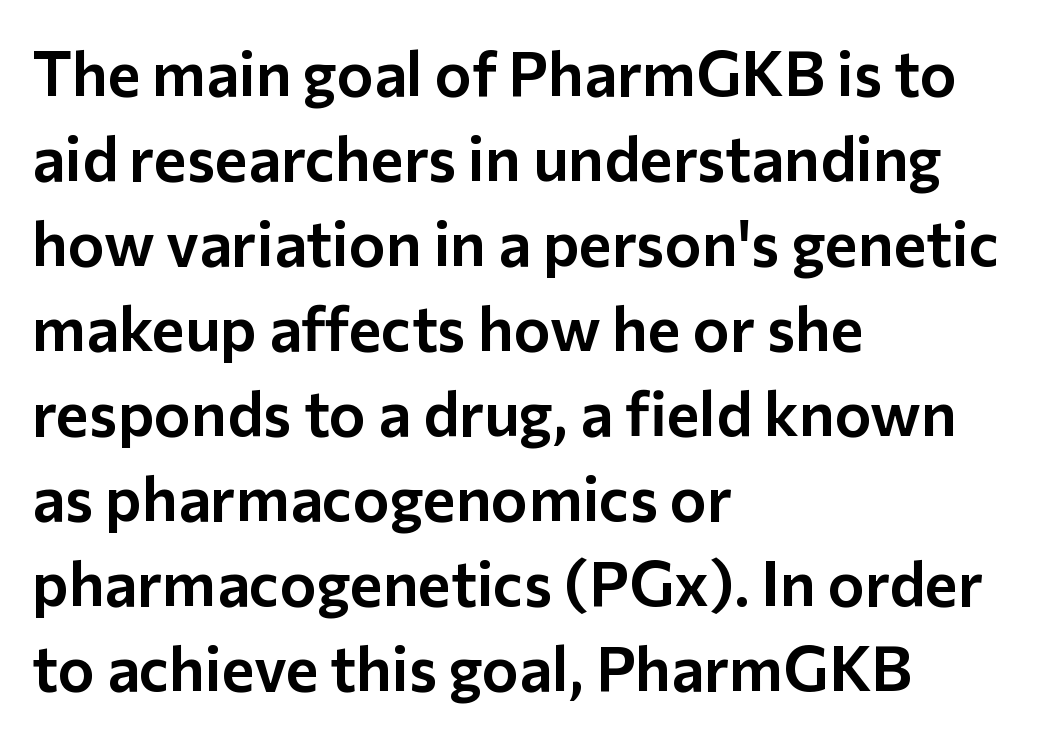
Q: Is the text italic (slanted)? A: No, it is upright.
Q: Is the typeface a serif or a sans-serif typeface? A: Sans-serif.
Q: Is the text underlined? A: No.
Q: How is the paragraph aligned? A: Left-aligned.
Q: Is the spacing between letters normal or unusually wide? A: Normal.
Q: Is the spacing between lines tight, normal or loose? A: Normal.
Q: Width (condensed, normal, or wide)? A: Normal.
Q: Stroke contrast? A: Low.
Q: x-height? A: Medium.
Q: Monospaced? A: No.
